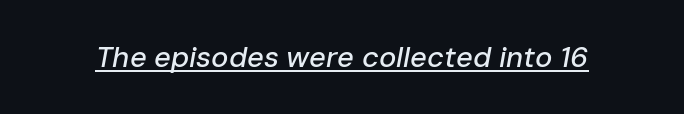
Q: Is the text italic (slanted)? A: Yes, it leans right by about 10 degrees.
Q: Is the text underlined? A: Yes.
Q: Is the spacing between letters normal or unusually wide? A: Normal.
Q: Width (condensed, normal, or wide)? A: Normal.
Q: Stroke contrast? A: Low.
Q: x-height? A: Medium.
Q: Monospaced? A: No.
